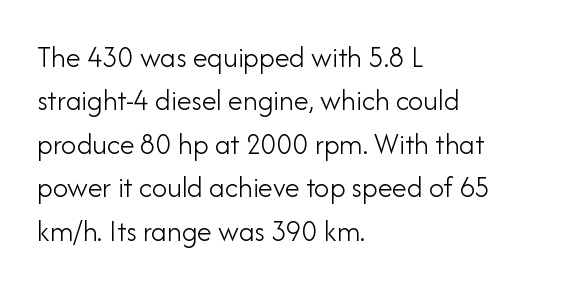
The image shows 30 px light sans-serif type, upright; set left-aligned, normal line spacing (1.45x), normal letter spacing, not underlined; low stroke contrast and a small x-height.
